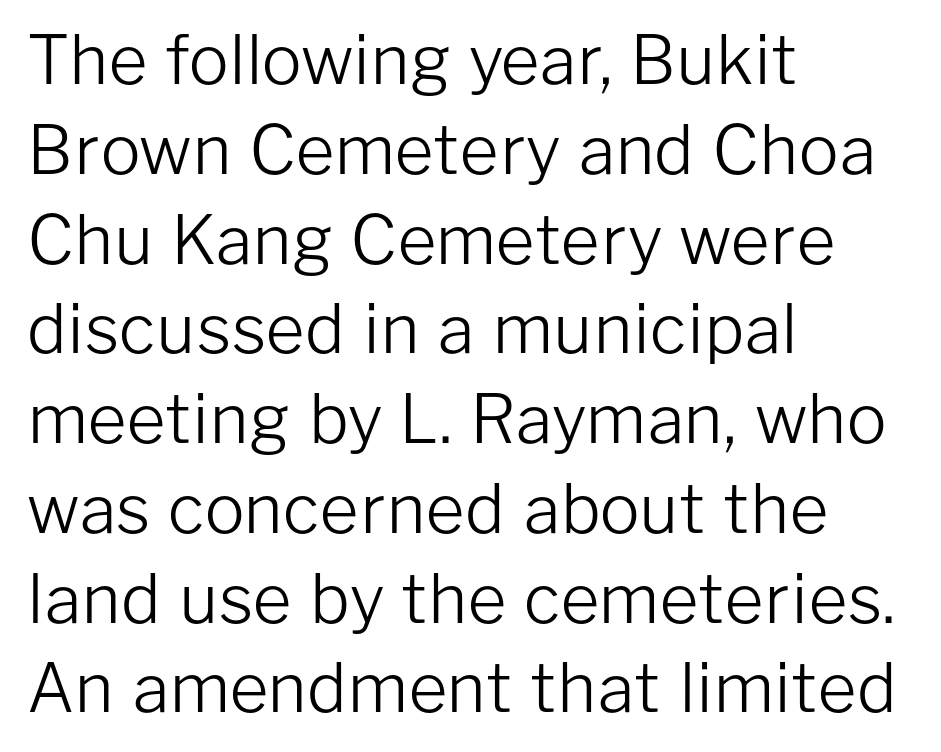
The cut favours lightness, reaching ordinary text weight at its darkest. When letters stand straight like this, we call the style roman or upright. Here the glyphs are tracked normally, forming tight word shapes. Note: no serifs on the glyphs. Compared with typical paragraphs, the rows here are spaced about the same.
